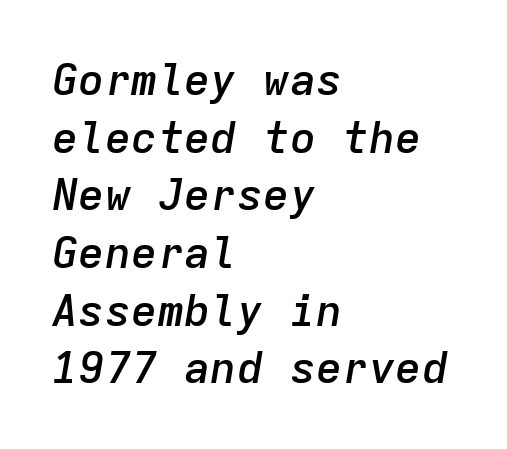
{"italic": "yes", "lean": "right", "slant_degrees": 9, "bold": "semi", "weight": "semibold", "width": "normal", "stroke_contrast": "low", "x_height": "medium", "monospaced": "yes", "underline": "no", "align": "left", "line_spacing": "normal", "line_spacing_ratio": 1.31, "letter_spacing": "normal", "letter_spacing_em": 0.0, "glyph_px": 44}
